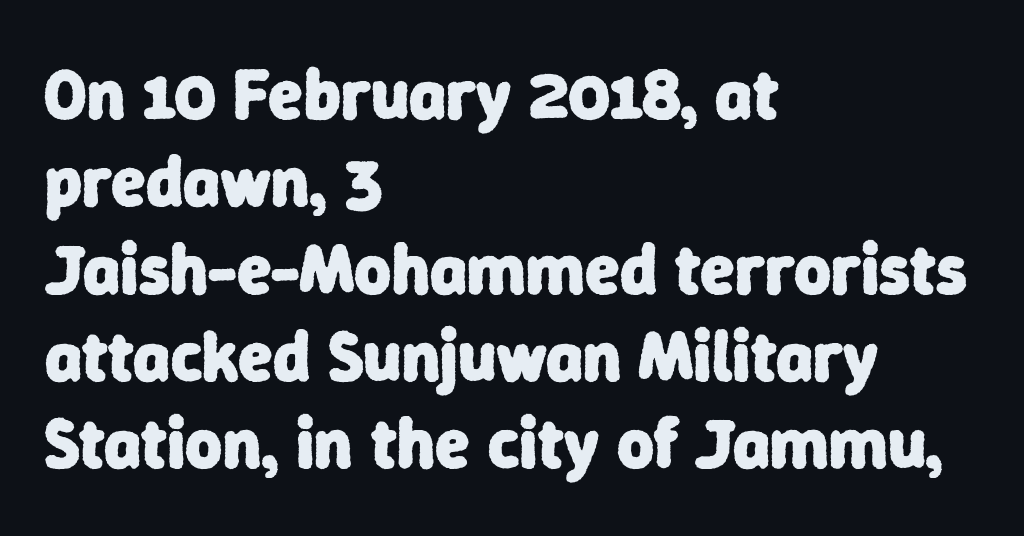
This is sans-serif lettering, the kind often seen on screens and signage. Which margin do the lines hug? The left one — the right edge is uneven. A full-strength bold gives these letters their thick strokes. This rendering leaves character spacing at its baseline value. Plain, unruled lines of type. You could not count columns in this text — the font is proportionally spaced.
